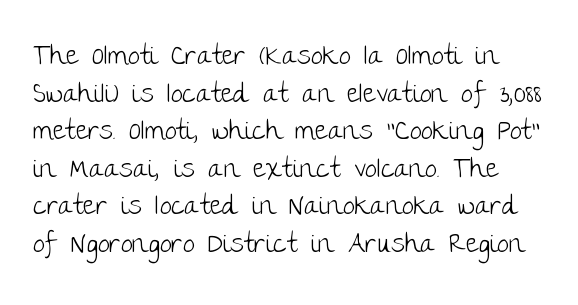
{"italic": "no", "bold": "no", "underline": "no", "line_spacing": "normal", "line_spacing_ratio": 1.39, "letter_spacing": "normal", "letter_spacing_em": 0.0, "glyph_px": 27}
